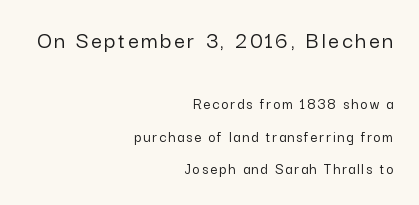
The image shows 24 px text type, upright; set right-aligned, loose line spacing (2.04x), not underlined; the first (top) block is 1.5x larger.
